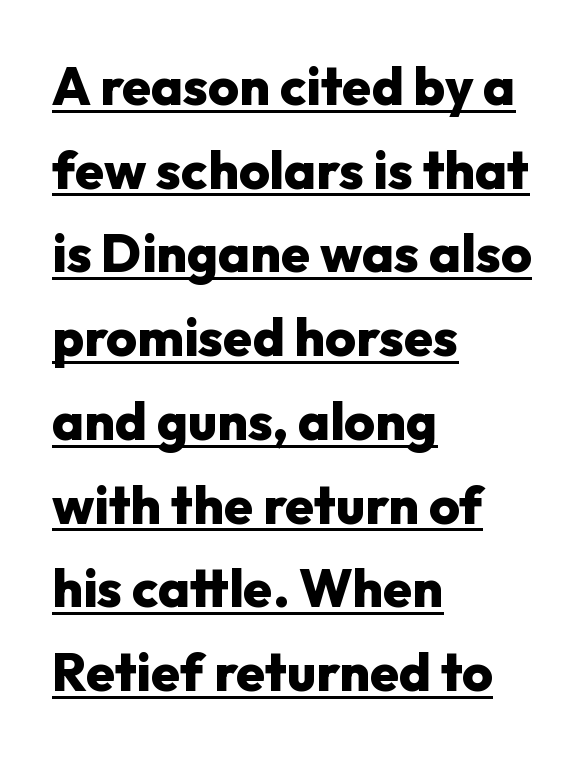
Q: Is the text bold? A: Yes.
Q: Is the text italic (slanted)? A: No, it is upright.
Q: Is the typeface a serif or a sans-serif typeface? A: Sans-serif.
Q: Is the text underlined? A: Yes.
Q: How is the paragraph aligned? A: Left-aligned.
Q: Is the spacing between letters normal or unusually wide? A: Normal.
Q: Is the spacing between lines tight, normal or loose? A: Normal.
Q: Width (condensed, normal, or wide)? A: Normal.
Q: Stroke contrast? A: Low.
Q: x-height? A: Medium.
Q: Monospaced? A: No.
